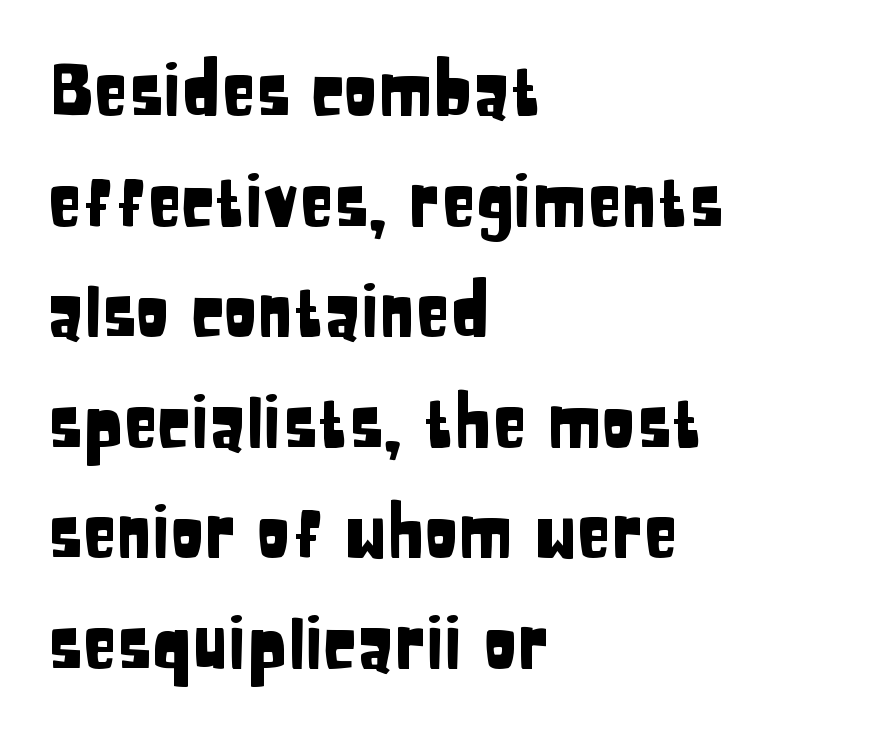
The image shows 70 px condensed sans-serif type, upright; set left-aligned, normal line spacing (1.58x), normal letter spacing, not underlined; low stroke contrast and a large x-height.
